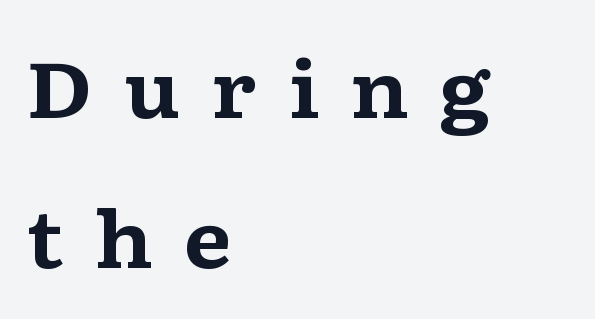
The image shows 78 px bold, wide serif type, upright; set left-aligned, loose line spacing (1.92x), unusually wide letter spacing (+0.39 em), not underlined; medium stroke contrast and a medium x-height.
